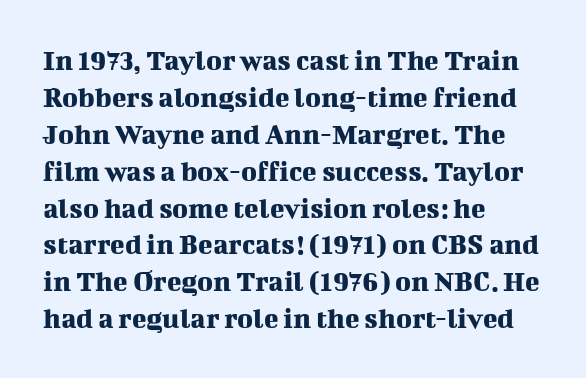
Q: Is the text italic (slanted)? A: No, it is upright.
Q: Is the typeface a serif or a sans-serif typeface? A: Serif.
Q: Is the text underlined? A: No.
Q: How is the paragraph aligned? A: Left-aligned.
Q: Is the spacing between letters normal or unusually wide? A: Normal.
Q: Width (condensed, normal, or wide)? A: Normal.
Q: Stroke contrast? A: Medium.
Q: x-height? A: Medium.
Q: Monospaced? A: No.
